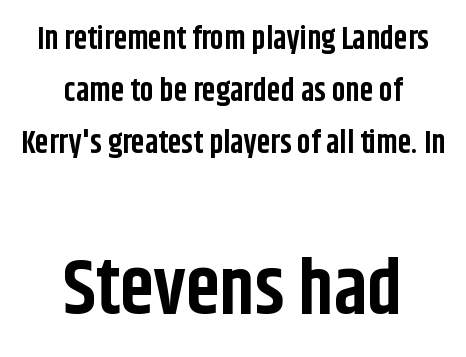
{"serif": "no", "italic": "no", "bold": "yes", "weight": "bold", "width": "condensed", "stroke_contrast": "low", "x_height": "large", "monospaced": "no", "underline": "no", "align": "center", "line_spacing": "normal", "line_spacing_ratio": 1.67, "letter_spacing": "normal", "letter_spacing_em": 0.0, "larger_block": "second", "size_ratio": 2.48, "glyph_px": 77}
